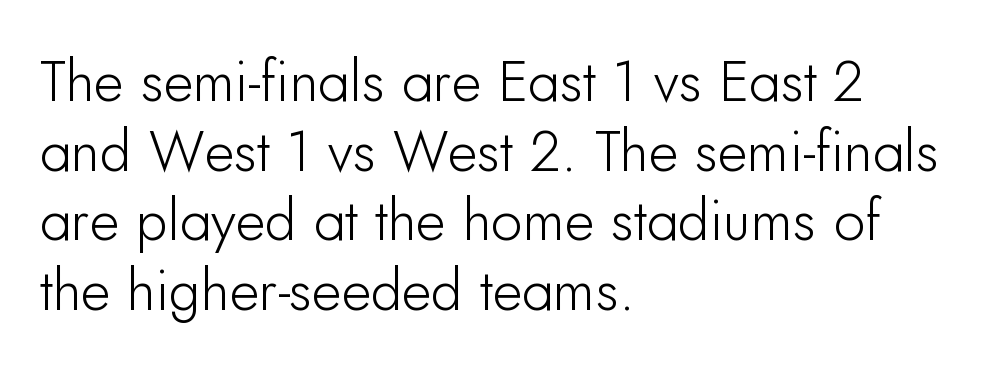
The letters advance in unequal steps, a hallmark of proportional type. Inter-character spacing is left at the font's built-in metrics. When letters stand straight like this, we call the style roman or upright. The specimen omits any rule beneath the text block's lines.
